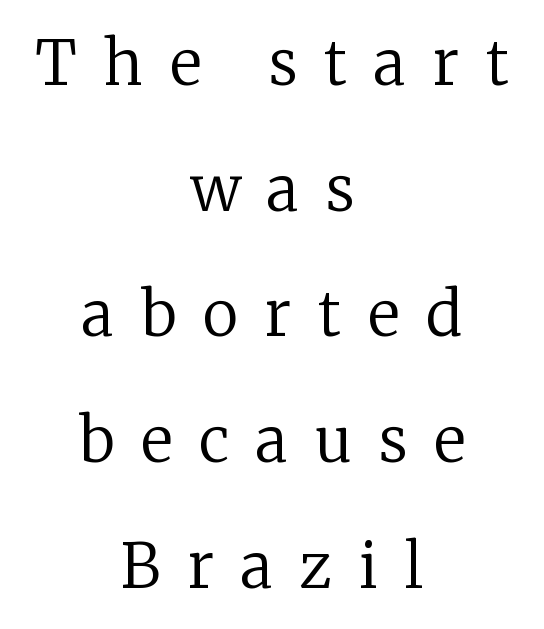
Q: Is the text bold? A: No.
Q: Is the text italic (slanted)? A: No, it is upright.
Q: Is the typeface a serif or a sans-serif typeface? A: Serif.
Q: Is the text underlined? A: No.
Q: How is the paragraph aligned? A: Centered.
Q: Is the spacing between letters normal or unusually wide? A: Unusually wide.
Q: Is the spacing between lines tight, normal or loose? A: Loose.
Q: Width (condensed, normal, or wide)? A: Normal.
Q: Stroke contrast? A: Low.
Q: x-height? A: Medium.
Q: Monospaced? A: No.
